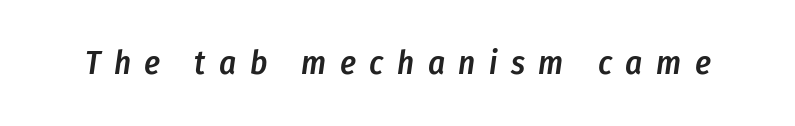
{"italic": "yes", "lean": "right", "slant_degrees": 8, "bold": "semi", "weight": "semibold", "width": "condensed", "stroke_contrast": "low", "x_height": "medium", "monospaced": "no", "underline": "no", "letter_spacing": "wide", "letter_spacing_em": 0.41, "glyph_px": 33}
